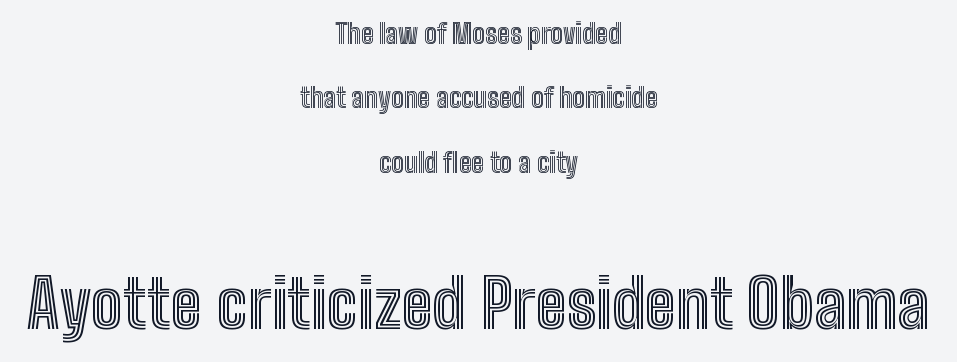
The image shows 67 px condensed type, upright; set centered, loose line spacing (2.38x), normal letter spacing, not underlined; the second (bottom) block is 2.48x larger; a medium x-height.
